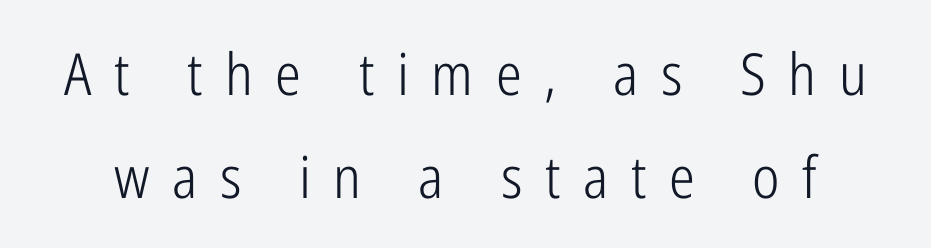
{"serif": "no", "italic": "no", "bold": "no", "weight": "light", "width": "condensed", "stroke_contrast": "low", "x_height": "medium", "monospaced": "no", "underline": "no", "line_spacing_ratio": 1.77, "letter_spacing": "wide", "letter_spacing_em": 0.39, "glyph_px": 58}
